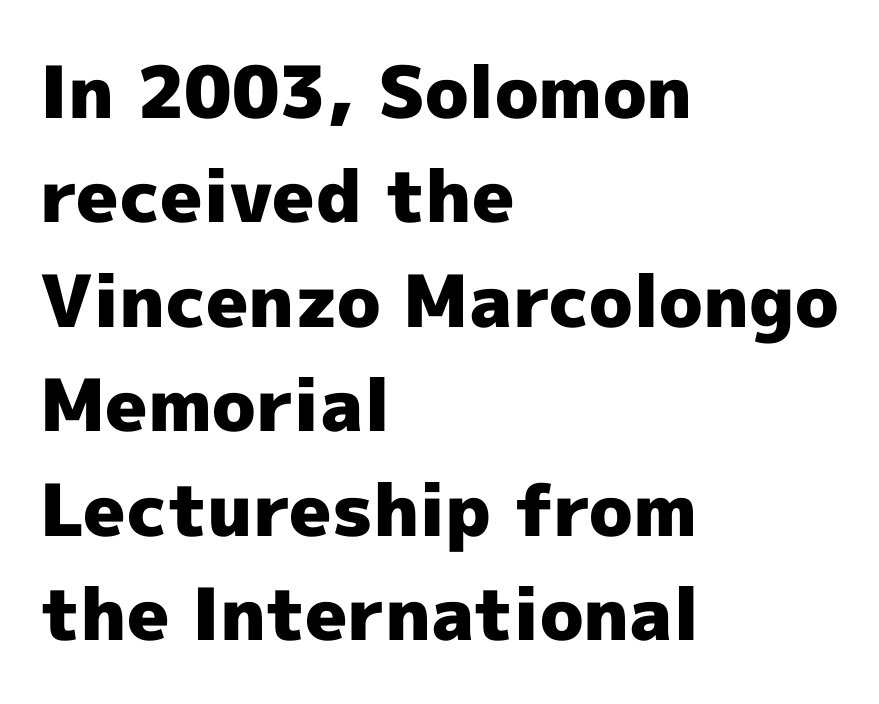
Q: Is the text bold? A: Yes.
Q: Is the text italic (slanted)? A: No, it is upright.
Q: Is the typeface a serif or a sans-serif typeface? A: Sans-serif.
Q: Is the text underlined? A: No.
Q: How is the paragraph aligned? A: Left-aligned.
Q: Is the spacing between letters normal or unusually wide? A: Normal.
Q: Is the spacing between lines tight, normal or loose? A: Normal.
Q: Width (condensed, normal, or wide)? A: Normal.
Q: x-height? A: Medium.
Q: Monospaced? A: No.
